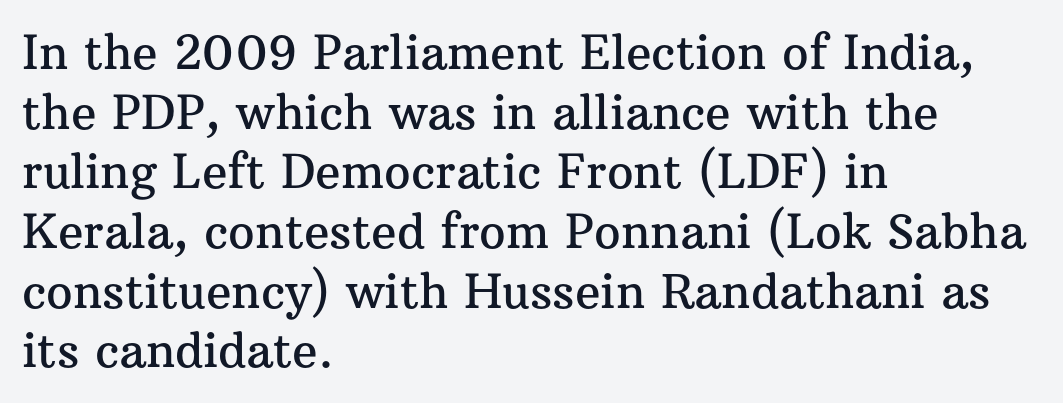
The image shows 47 px serif type, upright; set left-aligned, normal line spacing (1.27x), normal letter spacing, not underlined; medium stroke contrast and a medium x-height.
